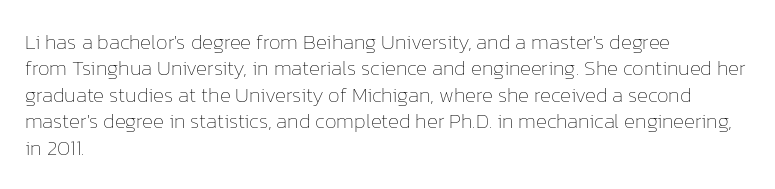
Q: Is the text bold? A: No.
Q: Is the text italic (slanted)? A: No, it is upright.
Q: Is the text underlined? A: No.
Q: How is the paragraph aligned? A: Left-aligned.
Q: Is the spacing between letters normal or unusually wide? A: Normal.
Q: Is the spacing between lines tight, normal or loose? A: Normal.
